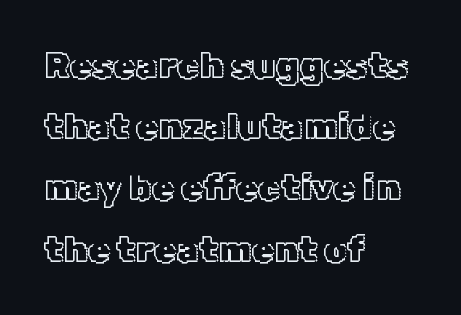
Ordinary non-slanted type is in use. The face used here is proportionally spaced, like ordinary book or web type. Casual observation: everything's shoved over to the left. The space directly below the letters is spotless.
